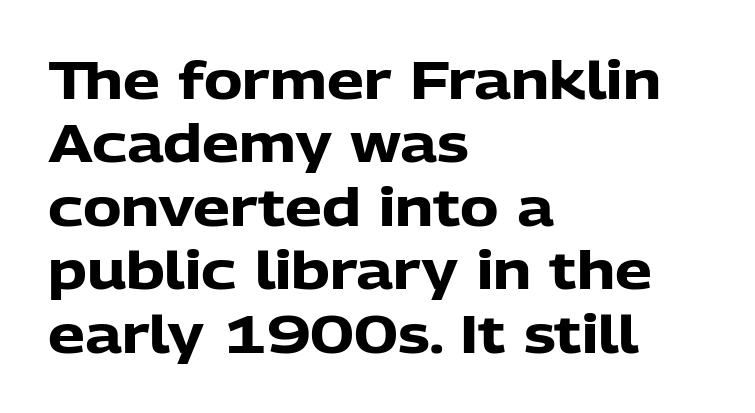
Here the glyphs are tracked normally, forming tight word shapes. Rendered with straight, roman letterforms. Caption: multi-line text, flush left, ragged right. The face used here is a sans, in the tradition of grotesques and geometrics. Each letter keeps its own natural width here, so spacing adapts to shape. The face used here has the dense, thick strokes of a bold.
